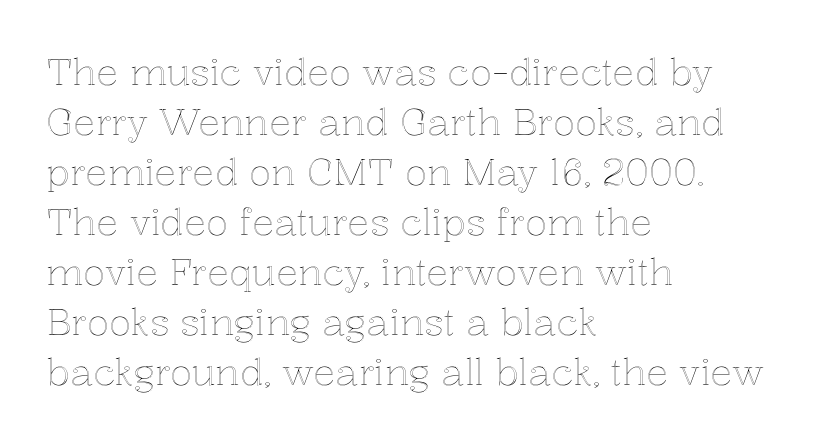
Q: Is the text italic (slanted)? A: No, it is upright.
Q: Is the text underlined? A: No.
Q: How is the paragraph aligned? A: Left-aligned.
Q: Is the spacing between letters normal or unusually wide? A: Normal.
Q: Is the spacing between lines tight, normal or loose? A: Normal.
Q: Width (condensed, normal, or wide)? A: Normal.
Q: x-height? A: Medium.
Q: Monospaced? A: No.
